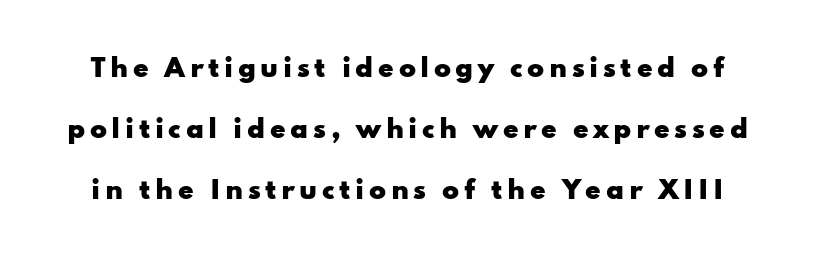
{"italic": "no", "bold": "yes", "underline": "no", "line_spacing": "loose", "line_spacing_ratio": 2.44, "glyph_px": 25}
